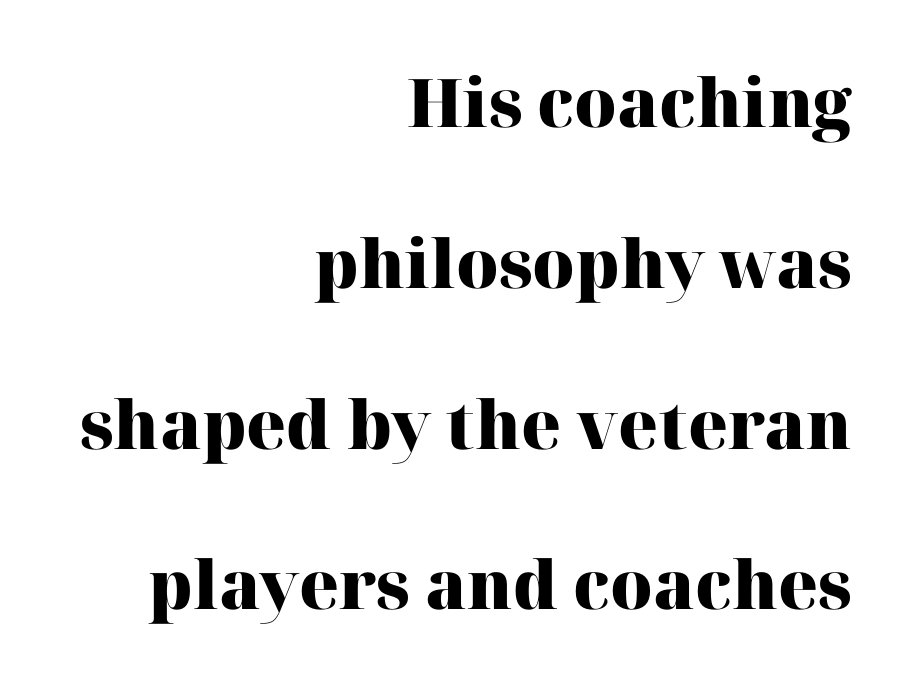
Q: Is the text bold? A: Yes.
Q: Is the text italic (slanted)? A: No, it is upright.
Q: Is the typeface a serif or a sans-serif typeface? A: Serif.
Q: Is the text underlined? A: No.
Q: How is the paragraph aligned? A: Right-aligned.
Q: Is the spacing between letters normal or unusually wide? A: Normal.
Q: Is the spacing between lines tight, normal or loose? A: Loose.
Q: Width (condensed, normal, or wide)? A: Normal.
Q: Stroke contrast? A: High.
Q: x-height? A: Medium.
Q: Monospaced? A: No.
